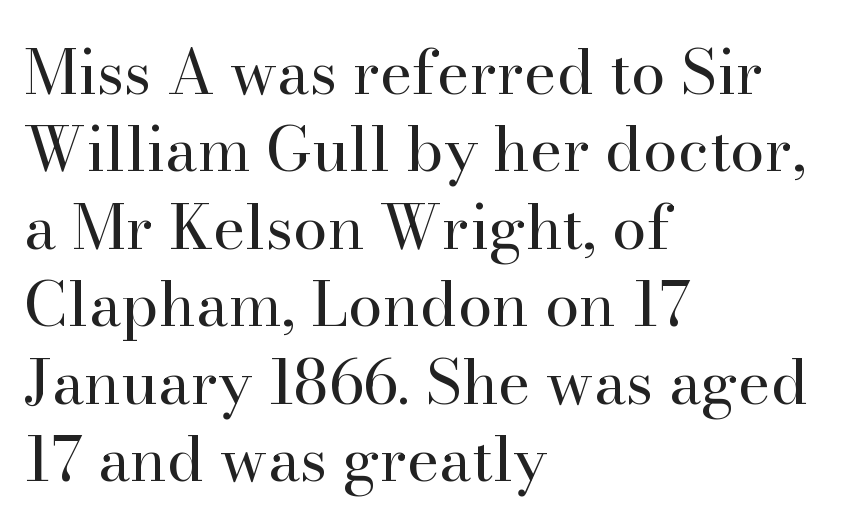
In CSS terms this would be text-align: left. You could not count columns in this text — the font is proportionally spaced. Summary of weight: not heavy and not bold. Anything drawn beneath the words? Only blank space.
